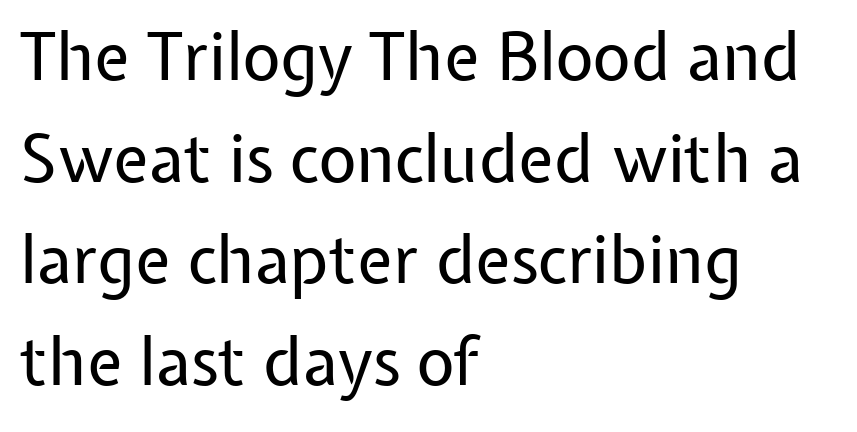
{"serif": "no", "italic": "no", "bold": "no", "weight": "regular", "width": "normal", "stroke_contrast": "low", "x_height": "medium", "monospaced": "no", "underline": "no", "align": "left", "line_spacing": "normal", "line_spacing_ratio": 1.54, "letter_spacing": "normal", "letter_spacing_em": 0.0, "glyph_px": 66}
